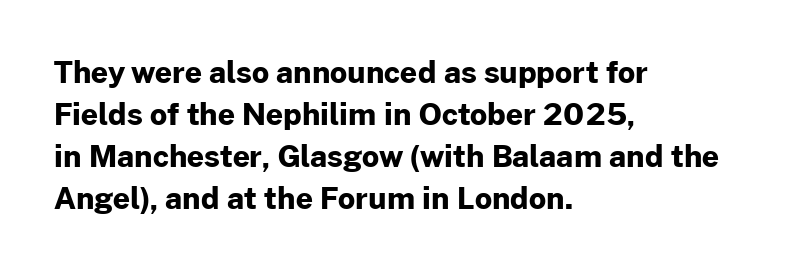
The image shows 30 px bold sans-serif type, upright; set left-aligned, normal line spacing (1.4x), normal letter spacing, not underlined; low stroke contrast and a medium x-height.
